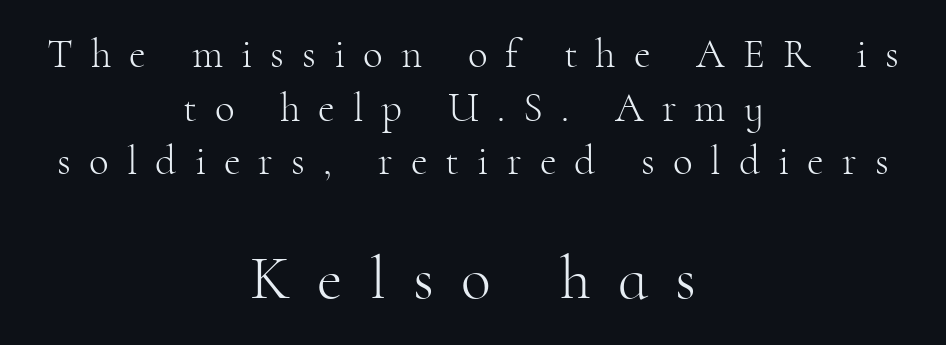
Does the type have serifs? Yes, each stem ends in a small foot. Which chunk is bigger? The second one — the bottom block dwarfs the top. Is this a fixed-width face? No — the glyphs have proportional, varying widths. The whitespace from short lines is split evenly between both sides.
